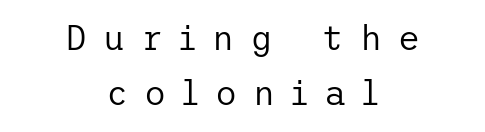
The vertical gap from one line to the next is medium. Descenders are the only things crossing below the line. These lines have a slow, spaced-out rhythm from letter to letter. Letters have the restrained weight of plain body copy at most. Alignment: centered. Does the lettering tilt? It doesn't — this is upright.
